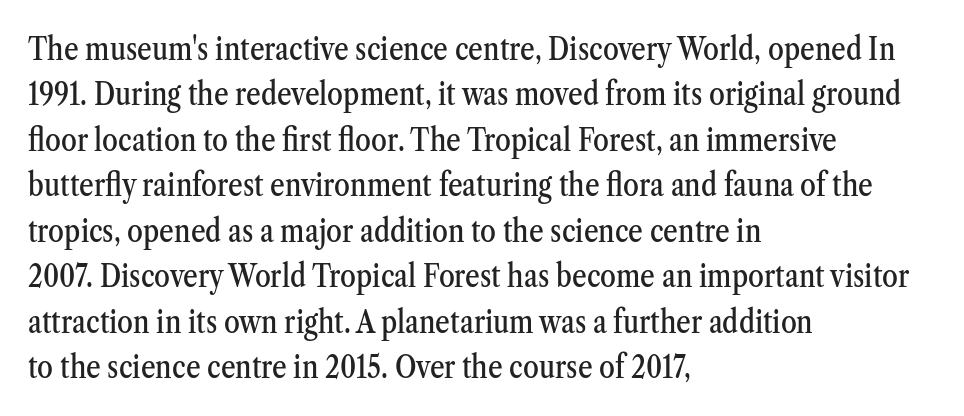
The leading is moderate, giving the passage an even texture. This rendering leaves character spacing at its baseline value. The characters display serif detailing at their extremities. Each letter keeps its own natural width here, so spacing adapts to shape.
